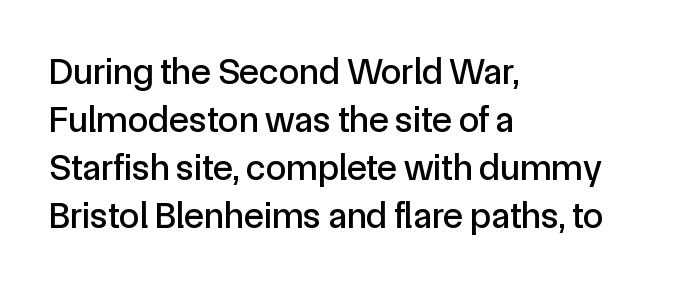
The rendering uses natural spacing where letterforms have individual widths. The specimen omits any rule beneath the text block's lines. Glyph-to-glyph distance matches everyday printed text. Stroke terminals: plain, sans-serif. The space between consecutive lines is moderate. Casual observation: everything's shoved over to the left.
